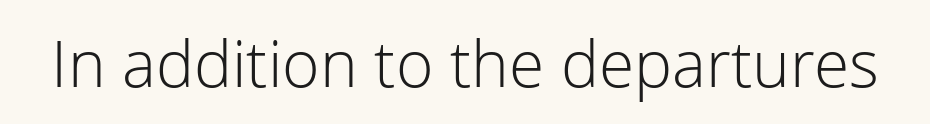
Q: Is the text bold? A: No.
Q: Is the text italic (slanted)? A: No, it is upright.
Q: Is the typeface a serif or a sans-serif typeface? A: Sans-serif.
Q: Is the text underlined? A: No.
Q: Is the spacing between letters normal or unusually wide? A: Normal.
Q: Width (condensed, normal, or wide)? A: Normal.
Q: Stroke contrast? A: Low.
Q: x-height? A: Medium.
Q: Monospaced? A: No.
